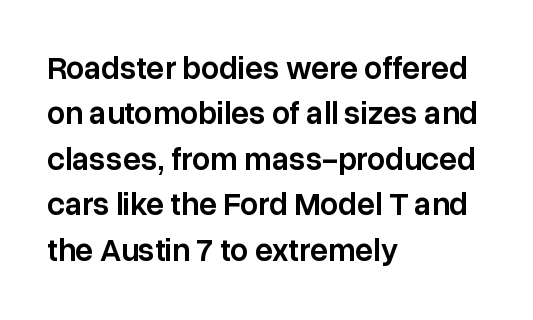
The image shows 32 px semibold sans-serif type, upright; set left-aligned, normal line spacing (1.42x), normal letter spacing, not underlined; low stroke contrast and a medium x-height.
